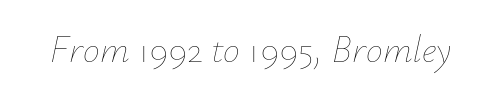
Q: Is the text bold? A: No.
Q: Is the text italic (slanted)? A: Yes, it leans right by about 12 degrees.
Q: Is the text underlined? A: No.
Q: Is the spacing between letters normal or unusually wide? A: Normal.
Q: Width (condensed, normal, or wide)? A: Normal.
Q: Stroke contrast? A: Low.
Q: x-height? A: Small.
Q: Monospaced? A: No.
